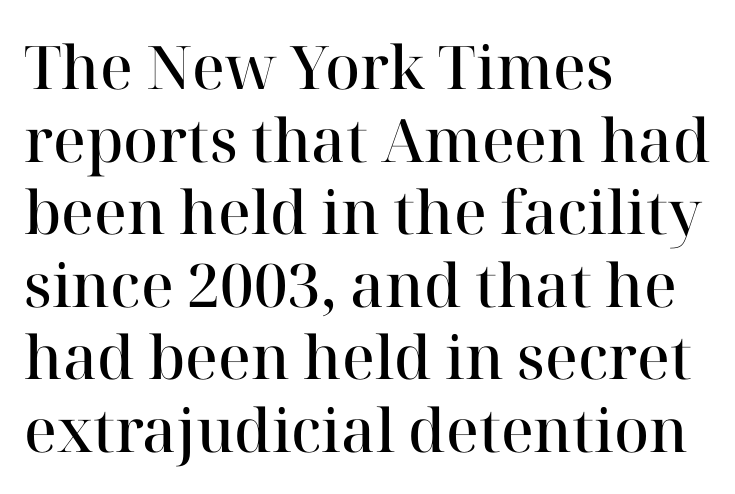
The image shows 60 px semibold serif type, upright; set left-aligned, line spacing 1.21x, normal letter spacing, not underlined; high stroke contrast and a medium x-height.
